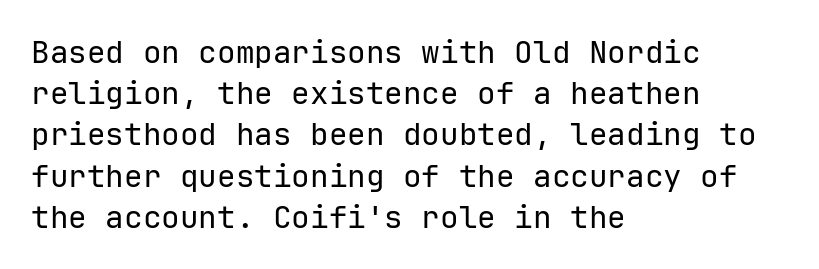
The image shows 31 px regular-weight sans-serif type, upright, monospaced; set left-aligned, normal line spacing (1.33x), normal letter spacing, not underlined; low stroke contrast and a medium x-height.
